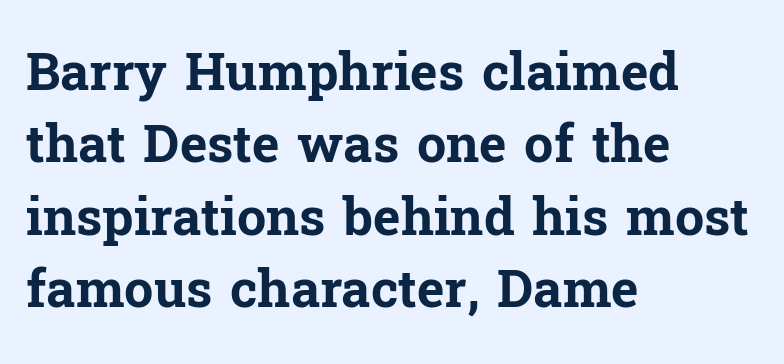
Regarding serifs, this sample has them. Italic: no, the glyphs are upright roman. Compared with an ordinary text face, these strokes are far heavier — a full bold. Notice how descenders clear the ascenders below comfortably — that's standard leading.
